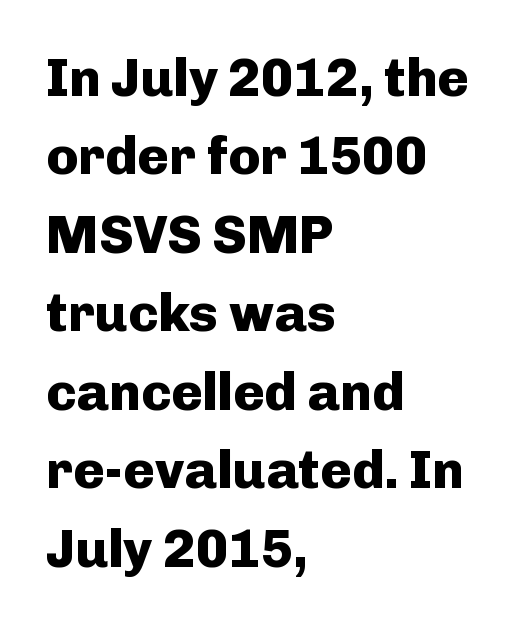
The image shows 53 px heavy sans-serif type, upright; set left-aligned, normal line spacing (1.48x), normal letter spacing, not underlined; low stroke contrast and a medium x-height.
